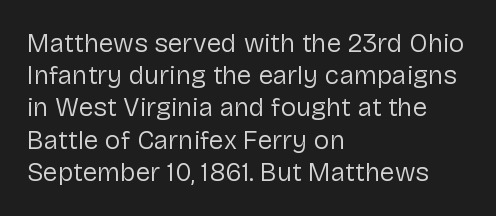
No letter is thick-stroked: the sample isn't bold. The lettering stays uniformly vertical, giving the passage a roman look. This sample uses plain, unmodified letter spacing. These lines stack with their left ends in a neat column. The gap between lines stays unmarked.
